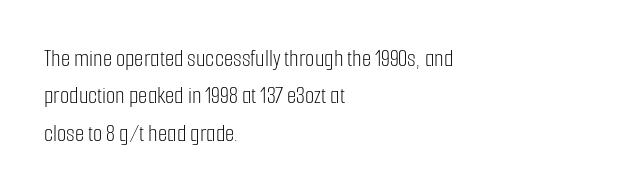
Q: Is the text bold? A: No.
Q: Is the text italic (slanted)? A: No, it is upright.
Q: Is the text underlined? A: No.
Q: How is the paragraph aligned? A: Left-aligned.
Q: Is the spacing between letters normal or unusually wide? A: Normal.
Q: Is the spacing between lines tight, normal or loose? A: Normal.
